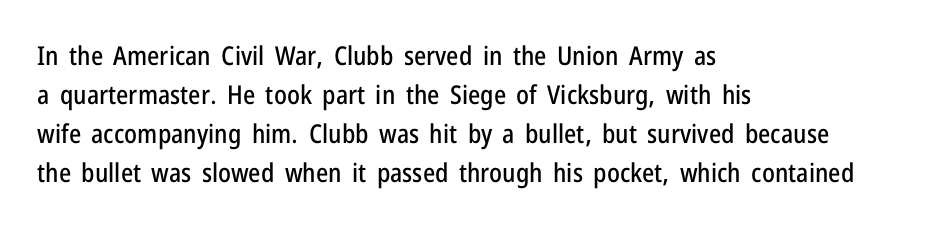
The image shows 26 px text type, upright; set left-aligned, normal line spacing (1.5x), normal letter spacing, not underlined.
